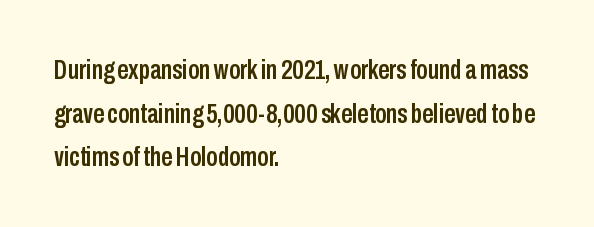
Q: Is the text italic (slanted)? A: No, it is upright.
Q: Is the typeface a serif or a sans-serif typeface? A: Sans-serif.
Q: Is the text underlined? A: No.
Q: How is the paragraph aligned? A: Left-aligned.
Q: Is the spacing between letters normal or unusually wide? A: Normal.
Q: Is the spacing between lines tight, normal or loose? A: Normal.
Q: Width (condensed, normal, or wide)? A: Condensed.
Q: Stroke contrast? A: Low.
Q: x-height? A: Medium.
Q: Monospaced? A: No.
